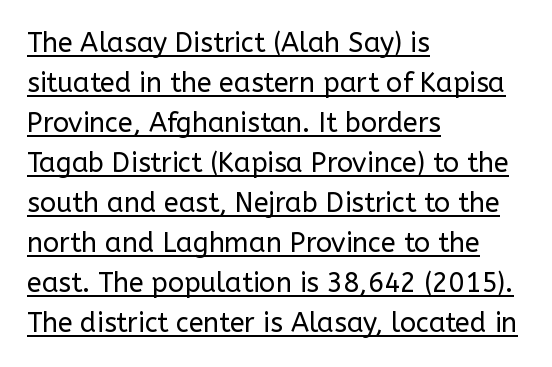
Q: Is the text bold? A: No.
Q: Is the text italic (slanted)? A: No, it is upright.
Q: Is the text underlined? A: Yes.
Q: How is the paragraph aligned? A: Left-aligned.
Q: Is the spacing between letters normal or unusually wide? A: Normal.
Q: Is the spacing between lines tight, normal or loose? A: Normal.
